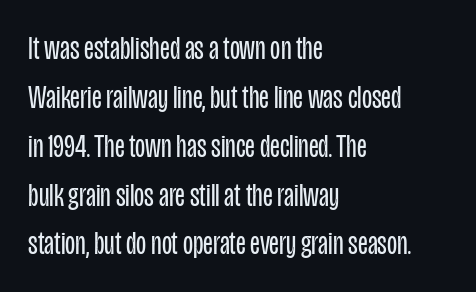
{"serif": "no", "italic": "no", "bold": "no", "weight": "regular", "width": "condensed", "stroke_contrast": "low", "x_height": "large", "monospaced": "no", "underline": "no", "align": "left", "line_spacing": "normal", "line_spacing_ratio": 1.48, "letter_spacing": "normal", "letter_spacing_em": 0.0, "glyph_px": 33}
